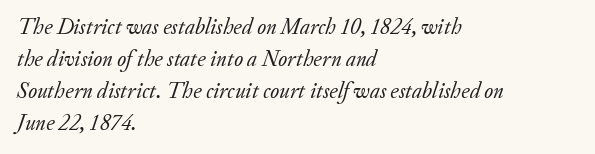
The image shows 22 px text type, italic (leaning right); set left-aligned, normal line spacing (1.46x), normal letter spacing, not underlined.
